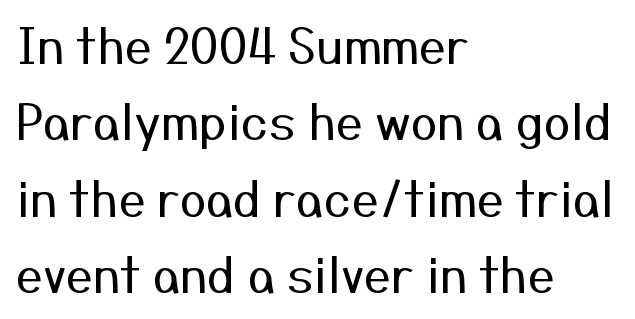
Q: Is the text bold? A: No.
Q: Is the text italic (slanted)? A: No, it is upright.
Q: Is the typeface a serif or a sans-serif typeface? A: Sans-serif.
Q: Is the text underlined? A: No.
Q: How is the paragraph aligned? A: Left-aligned.
Q: Is the spacing between letters normal or unusually wide? A: Normal.
Q: Is the spacing between lines tight, normal or loose? A: Normal.
Q: Width (condensed, normal, or wide)? A: Normal.
Q: Stroke contrast? A: Medium.
Q: x-height? A: Medium.
Q: Monospaced? A: No.
